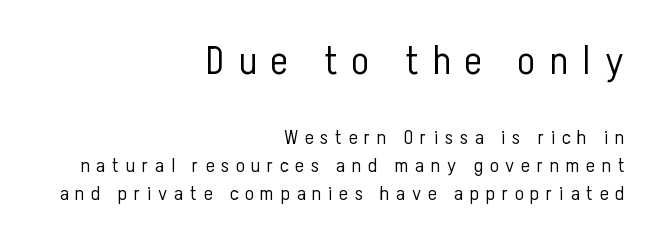
Varying glyph widths throughout — classic text-font behaviour. Leading: standard. Someone cranked the tracking dial way up on this one. Tall strokes in this sample are plumb rather than angled. No word sits above an underline. This rendering uses right alignment, leaving the left contour irregular.
